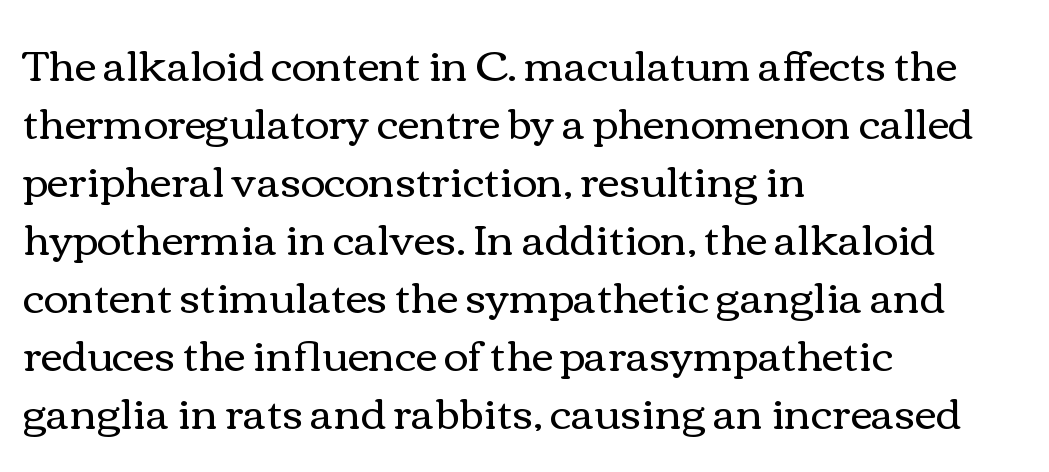
What stands out about the letter spacing? Nothing — it is the standard amount. It's the straight-up-and-down kind of type. Compared with typical paragraphs, the rows here are spaced about the same. This sample has the flowing, uneven cadence of proportional lettering. Where is the straight margin? On the left. The space beneath each line is pristine and unruled.
